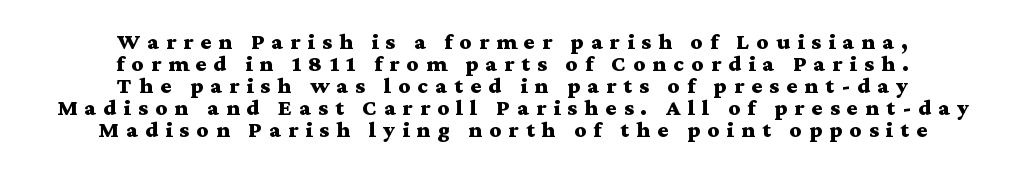
Vertical spacing — tight. This sample uses an upright cut, with every glyph sitting square on the baseline. Honestly, there is no underline to notice here at all. Casual observation: everything's sitting right in the middle. The type is letterspaced generously, with wide tracking. Emphasis by weight is at full strength: bold.
